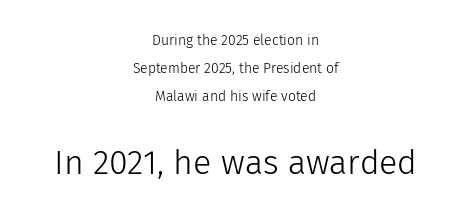
The image shows 34 px light sans-serif type, upright; set centered, loose line spacing (2.0x), normal letter spacing, not underlined; the second (bottom) block is 2.43x larger; low stroke contrast and a medium x-height.
